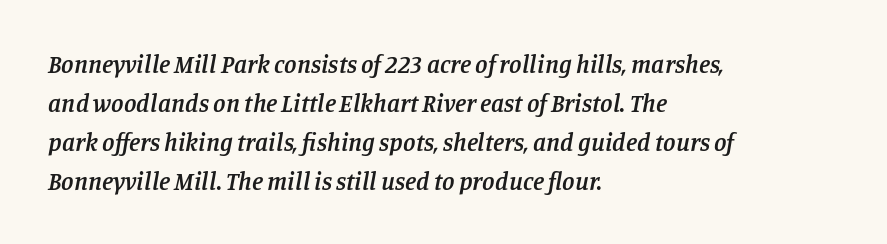
{"italic": "yes", "lean": "right", "slant_degrees": 11, "bold": "semi", "underline": "no", "align": "left", "line_spacing": "normal", "line_spacing_ratio": 1.56, "letter_spacing": "normal", "letter_spacing_em": 0.0, "glyph_px": 25}
